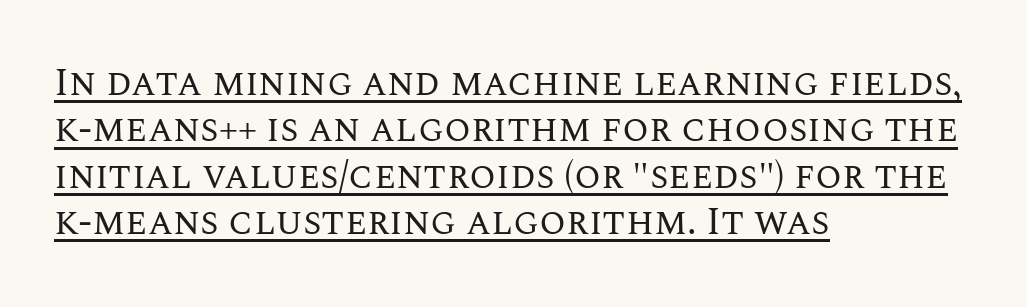
The image shows 38 px regular-weight type, upright; set left-aligned, line spacing 1.22x, normal letter spacing, underlined; medium stroke contrast and a large x-height.
